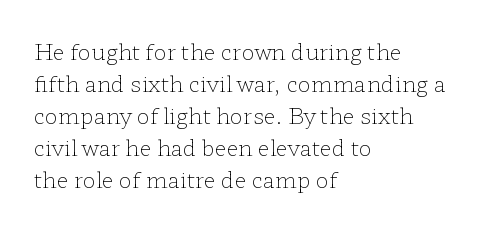
Q: Is the text bold? A: No.
Q: Is the text italic (slanted)? A: No, it is upright.
Q: Is the text underlined? A: No.
Q: How is the paragraph aligned? A: Left-aligned.
Q: Is the spacing between letters normal or unusually wide? A: Normal.
Q: Is the spacing between lines tight, normal or loose? A: Normal.
